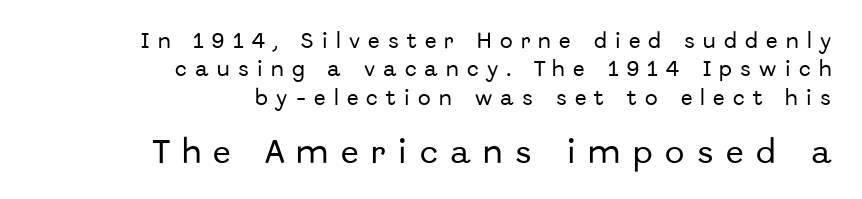
The image shows 26 px text type, upright; set right-aligned, normal line spacing (1.67x), unusually wide letter spacing (+0.49 em), not underlined; the second (bottom) block is 1.53x larger.
